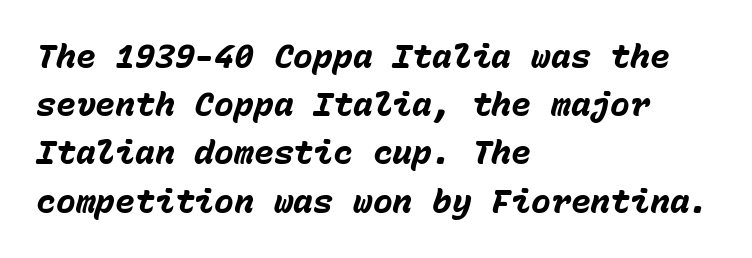
Q: Is the text bold? A: Yes.
Q: Is the text italic (slanted)? A: Yes, it leans right by about 15 degrees.
Q: Is the text underlined? A: No.
Q: How is the paragraph aligned? A: Left-aligned.
Q: Is the spacing between letters normal or unusually wide? A: Normal.
Q: Is the spacing between lines tight, normal or loose? A: Normal.
Q: Width (condensed, normal, or wide)? A: Normal.
Q: Stroke contrast? A: Low.
Q: x-height? A: Medium.
Q: Monospaced? A: Yes.
